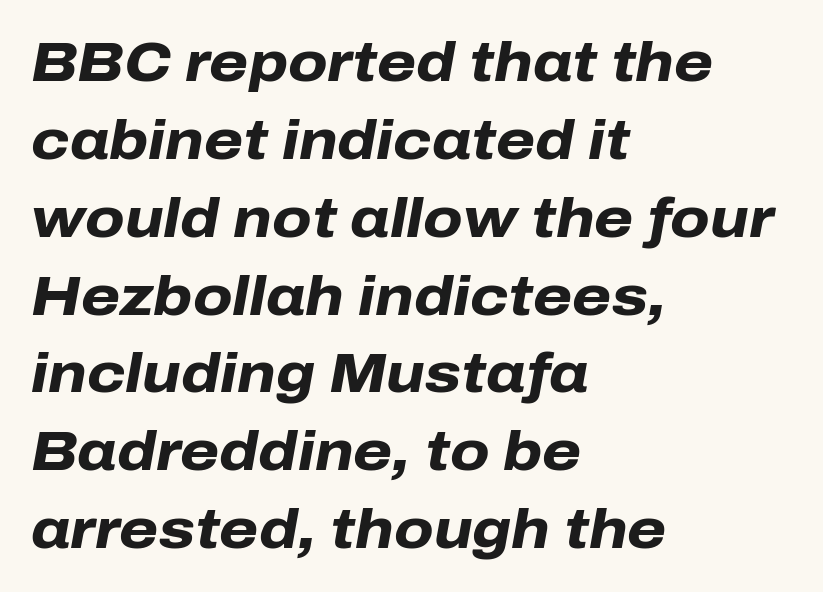
Q: Is the text bold? A: Yes.
Q: Is the text italic (slanted)? A: Yes, it leans right by about 10 degrees.
Q: Is the text underlined? A: No.
Q: How is the paragraph aligned? A: Left-aligned.
Q: Is the spacing between letters normal or unusually wide? A: Normal.
Q: Is the spacing between lines tight, normal or loose? A: Normal.
Q: Width (condensed, normal, or wide)? A: Normal.
Q: Stroke contrast? A: Low.
Q: x-height? A: Medium.
Q: Monospaced? A: No.
